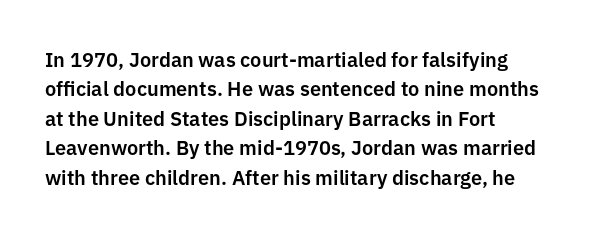
The image shows 20 px text type, upright; set left-aligned, normal line spacing (1.47x), normal letter spacing, not underlined.
